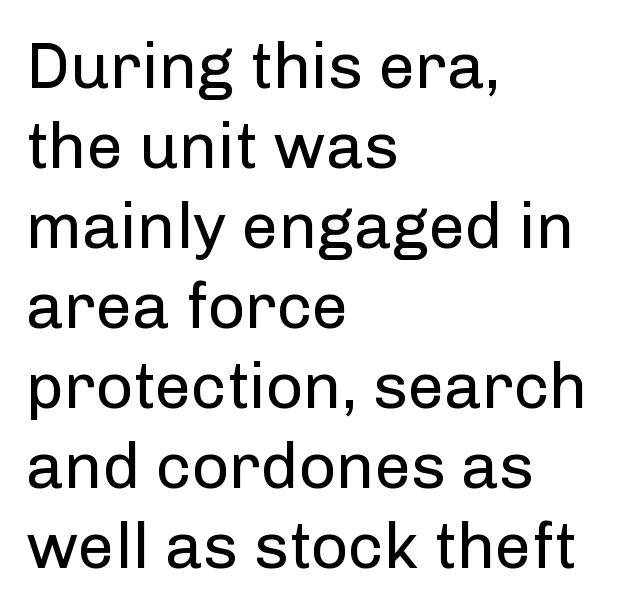
The image shows 65 px regular-weight sans-serif type, upright; set left-aligned, line spacing 1.23x, normal letter spacing, not underlined; low stroke contrast and a medium x-height.
